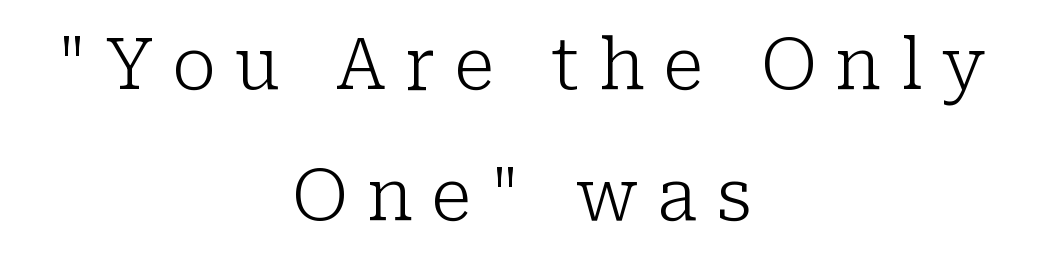
{"serif": "yes", "italic": "no", "bold": "no", "weight": "light", "width": "normal", "stroke_contrast": "low", "x_height": "medium", "monospaced": "no", "underline": "no", "align": "center", "line_spacing_ratio": 1.84, "letter_spacing": "wide", "letter_spacing_em": 0.27, "glyph_px": 71}
